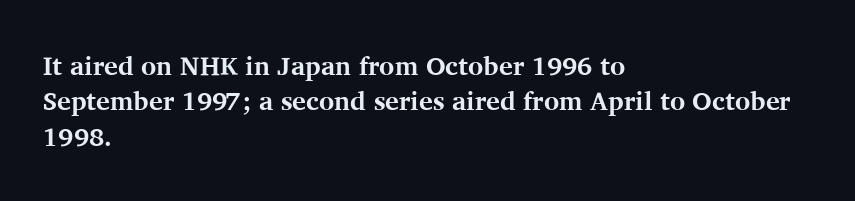
{"italic": "no", "bold": "yes", "underline": "no", "align": "left", "line_spacing": "normal", "line_spacing_ratio": 1.36, "letter_spacing": "normal", "letter_spacing_em": 0.0, "glyph_px": 26}
